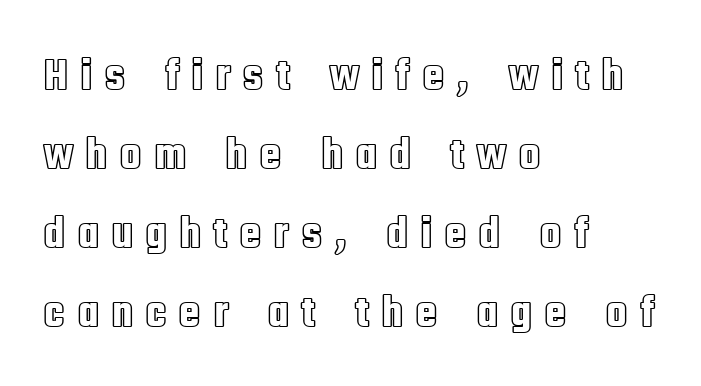
The letters advance in unequal steps, a hallmark of proportional type. The tracking jumps out immediately: characters are airy and widely separated. Posture: upright roman. Each row of text sits above clean, open space.
